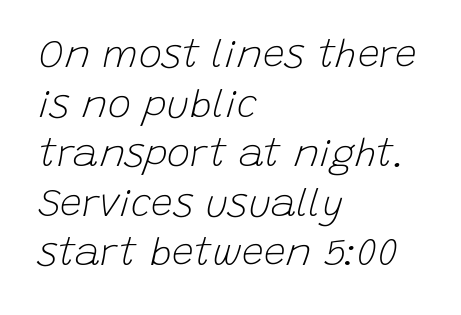
{"italic": "yes", "lean": "right", "slant_degrees": 15, "bold": "no", "weight": "light", "width": "normal", "stroke_contrast": "low", "x_height": "large", "monospaced": "no", "underline": "no", "align": "left", "line_spacing": "normal", "line_spacing_ratio": 1.27, "letter_spacing": "normal", "letter_spacing_em": 0.0, "glyph_px": 39}
